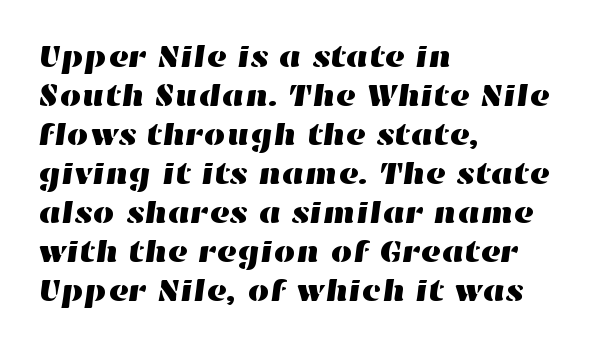
The image shows 31 px wide type; set left-aligned, normal line spacing (1.26x), normal letter spacing, not underlined; high stroke contrast and a medium x-height.
